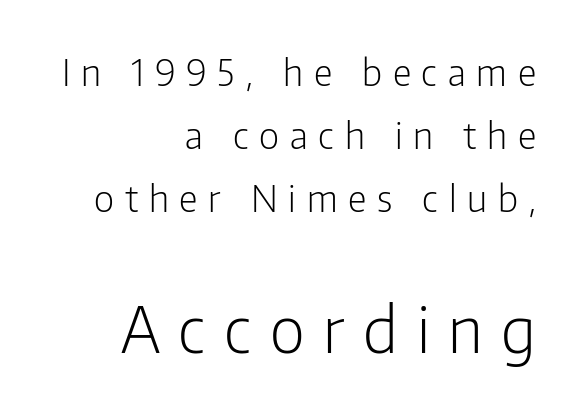
The image shows 64 px light, condensed sans-serif type, upright; set right-aligned, normal line spacing (1.7x), unusually wide letter spacing (+0.29 em), not underlined; the second (bottom) block is 1.73x larger; low stroke contrast and a medium x-height.
